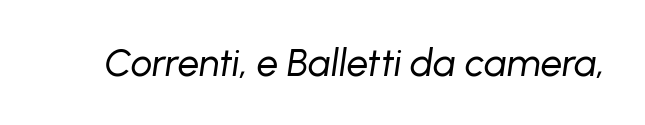
{"italic": "yes", "lean": "right", "slant_degrees": 8, "bold": "no", "weight": "regular", "width": "normal", "stroke_contrast": "low", "x_height": "medium", "monospaced": "no", "underline": "no", "letter_spacing": "normal", "letter_spacing_em": 0.0, "glyph_px": 38}
